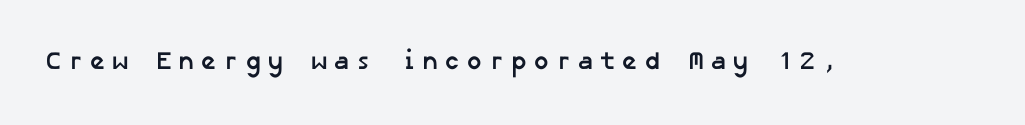
The image shows 25 px bold type; set unusually wide letter spacing (+0.22 em), not underlined.
